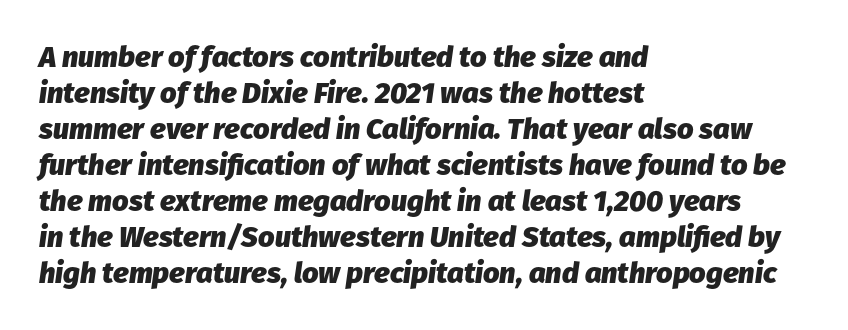
{"italic": "yes", "lean": "right", "slant_degrees": 8, "bold": "yes", "weight": "heavy", "width": "normal", "stroke_contrast": "low", "x_height": "medium", "monospaced": "no", "underline": "no", "align": "left", "line_spacing_ratio": 1.24, "letter_spacing": "normal", "letter_spacing_em": 0.0, "glyph_px": 29}
